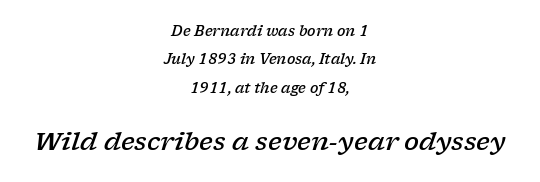
Q: Is the text bold? A: Semi-bold.
Q: Is the text italic (slanted)? A: Yes, it leans right by about 17 degrees.
Q: Is the text underlined? A: No.
Q: How is the paragraph aligned? A: Centered.
Q: Is the spacing between letters normal or unusually wide? A: Normal.
Q: Is the spacing between lines tight, normal or loose? A: Loose.
Q: Which block of text is set in a larger size, the first (top) or the second (bottom)? A: The second (bottom) one.
